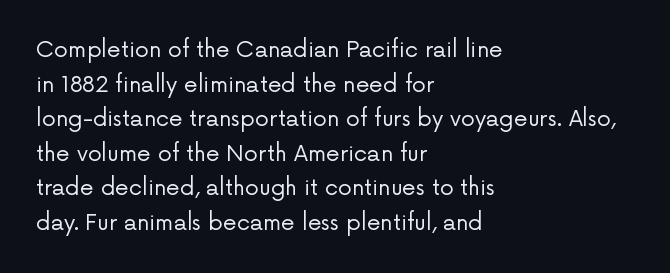
{"italic": "no", "bold": "no", "underline": "no", "align": "left", "line_spacing": "normal", "line_spacing_ratio": 1.57, "letter_spacing": "normal", "letter_spacing_em": 0.0, "glyph_px": 22}
